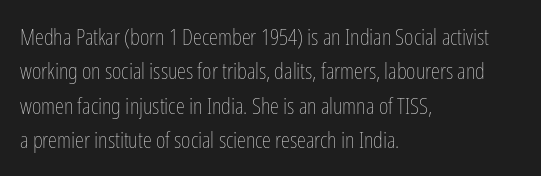
The image shows 23 px text type, upright; set left-aligned, normal line spacing (1.5x), normal letter spacing, not underlined.
